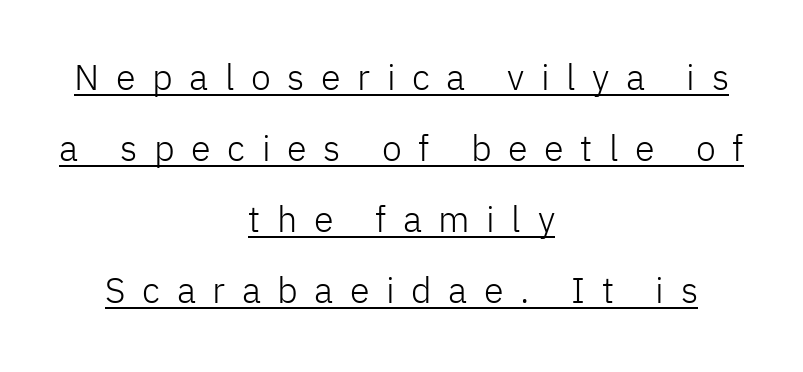
The image shows 36 px light sans-serif type, upright; set centered, loose line spacing (1.97x), unusually wide letter spacing (+0.46 em), underlined; low stroke contrast and a medium x-height.
